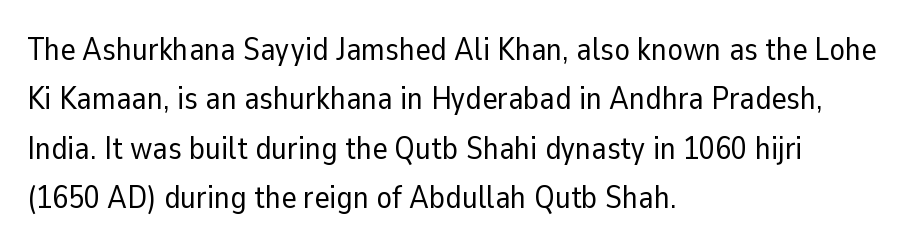
{"serif": "no", "italic": "no", "bold": "no", "weight": "regular", "width": "normal", "stroke_contrast": "low", "x_height": "medium", "monospaced": "no", "underline": "no", "align": "left", "line_spacing": "normal", "line_spacing_ratio": 1.54, "letter_spacing": "normal", "letter_spacing_em": 0.0, "glyph_px": 32}
